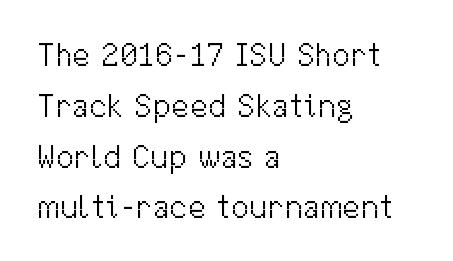
Stems here are at most as thick as an everyday book face. Every row of glyphs begins at an identical x-position on the left. Check the space under the baseline: it is left empty. Between one letter and the next there's only the usual sliver of space. Notice how descenders clear the ascenders below comfortably — that's standard leading.
